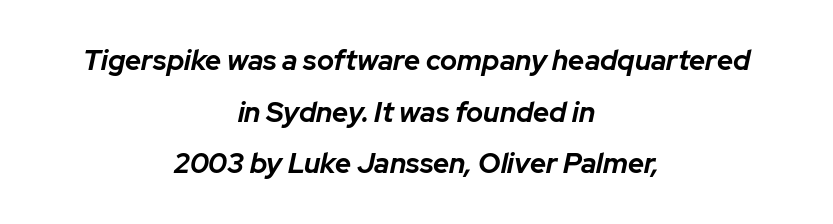
The zone under the glyphs is completely vacant. The setting favours the middle, as headings and verse often do. Does extra space separate the letters? No, they use regular spacing. The characters look thick and weighty, a clear bold.
